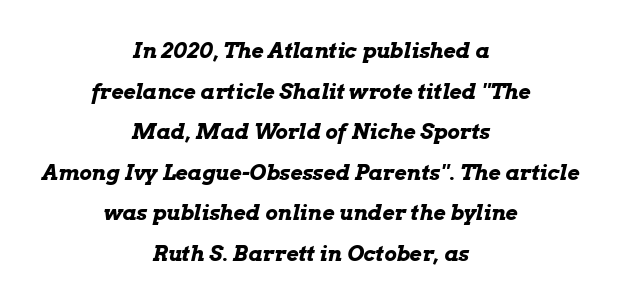
The image shows 21 px bold type, italic (leaning right); set centered, loose line spacing (1.93x), normal letter spacing, not underlined.
